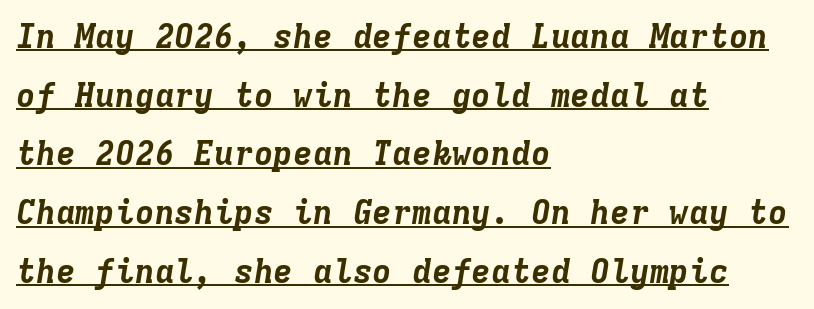
Does a line run under the words? Yes, clearly. You'd pick this weight for a headline — it's a proper bold. Does the lettering tilt? It does — this is italic. The rendering uses typewriter-style spacing with identical character cells. Left-aligned paragraph, ragged on the right.
